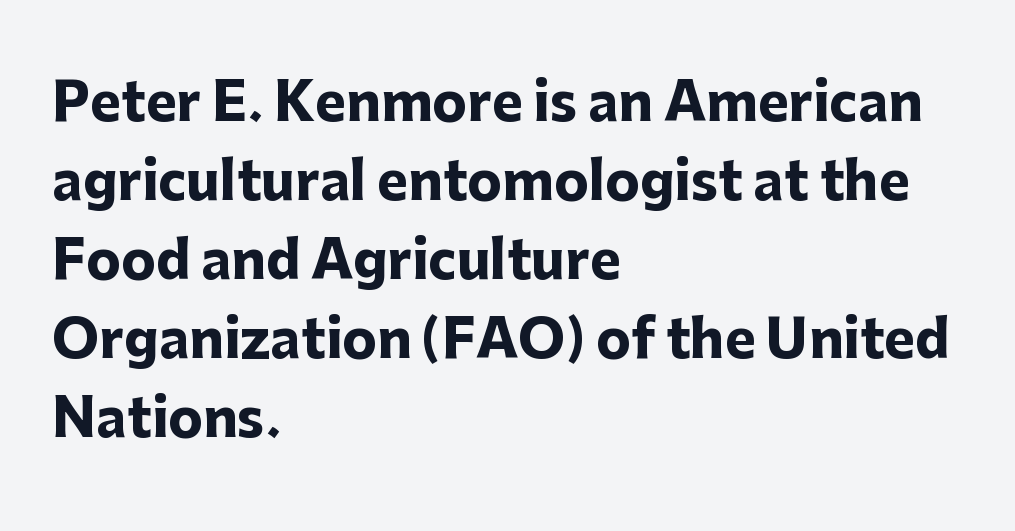
To sum up the face: it is a sans, with no serifs. Lines of text with bare space underneath. The gaps between neighbouring characters are ordinary and unremarkable. Proportional: the letters do not fall into vertical columns.
